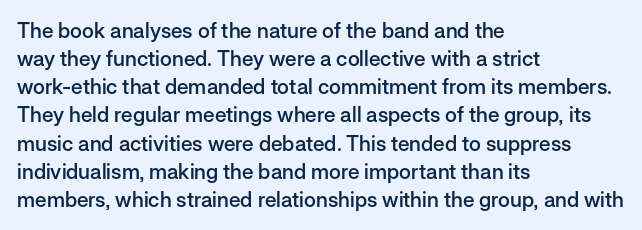
Q: Is the text bold? A: Semi-bold.
Q: Is the text italic (slanted)? A: No, it is upright.
Q: Is the text underlined? A: No.
Q: How is the paragraph aligned? A: Left-aligned.
Q: Is the spacing between letters normal or unusually wide? A: Normal.
Q: Is the spacing between lines tight, normal or loose? A: Normal.
